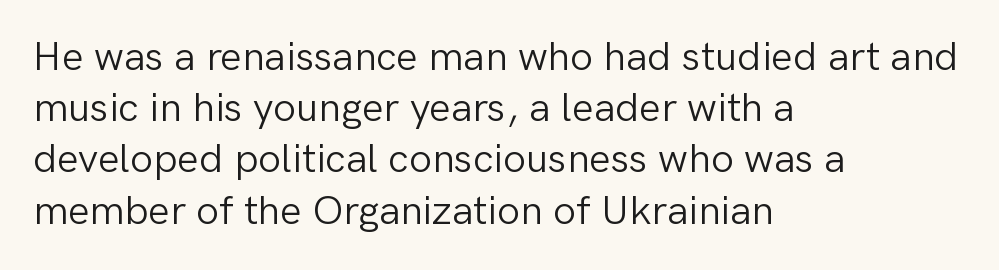
The image shows 41 px light sans-serif type, upright; set left-aligned, normal line spacing (1.25x), normal letter spacing, not underlined; low stroke contrast and a medium x-height.
